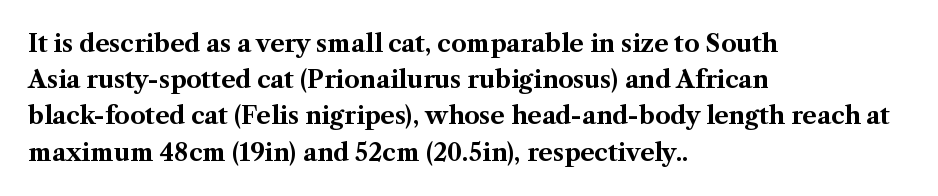
Q: Is the text bold? A: Yes.
Q: Is the text italic (slanted)? A: No, it is upright.
Q: Is the text underlined? A: No.
Q: How is the paragraph aligned? A: Left-aligned.
Q: Is the spacing between letters normal or unusually wide? A: Normal.
Q: Is the spacing between lines tight, normal or loose? A: Normal.
